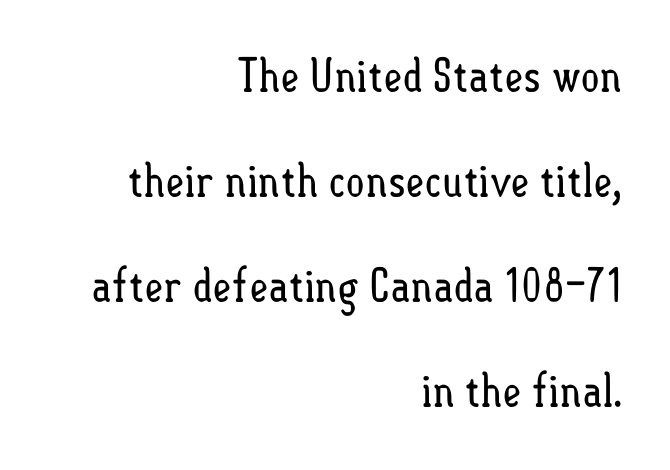
Q: Is the text bold? A: No.
Q: Is the text italic (slanted)? A: No, it is upright.
Q: Is the text underlined? A: No.
Q: How is the paragraph aligned? A: Right-aligned.
Q: Is the spacing between letters normal or unusually wide? A: Normal.
Q: Is the spacing between lines tight, normal or loose? A: Loose.
Q: Width (condensed, normal, or wide)? A: Condensed.
Q: Stroke contrast? A: Low.
Q: x-height? A: Small.
Q: Monospaced? A: No.
